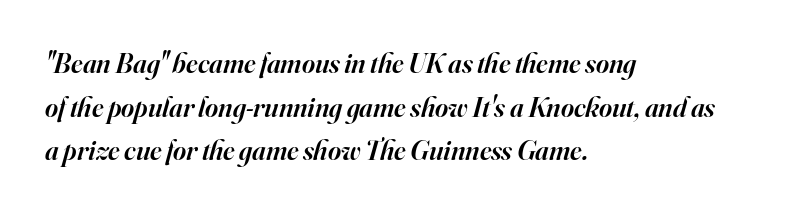
A serif font was chosen for this passage. Strokes here are thickened, but only to semibold level. Students, note that the glyphs here touch the page at normal intervals. Style check: oblique. The setting favours the left margin, as ordinary paragraphs usually do. This block has exactly the height ordinary leading produces.
